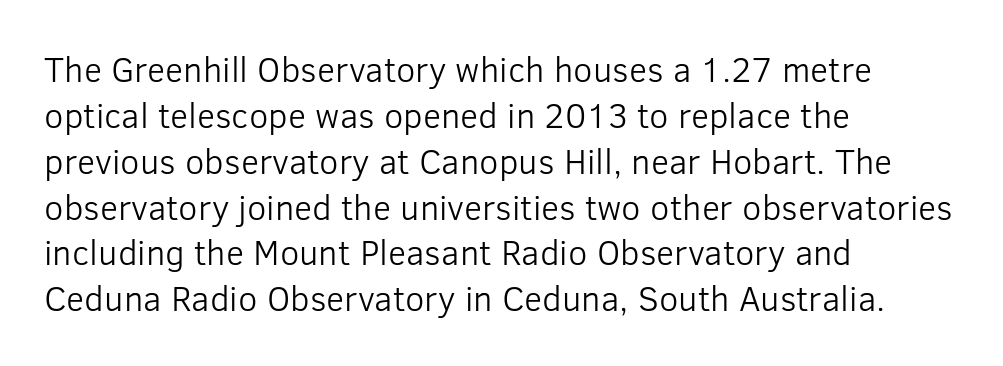
The image shows 35 px light sans-serif type, upright; set left-aligned, normal line spacing (1.31x), normal letter spacing, not underlined; low stroke contrast and a medium x-height.
